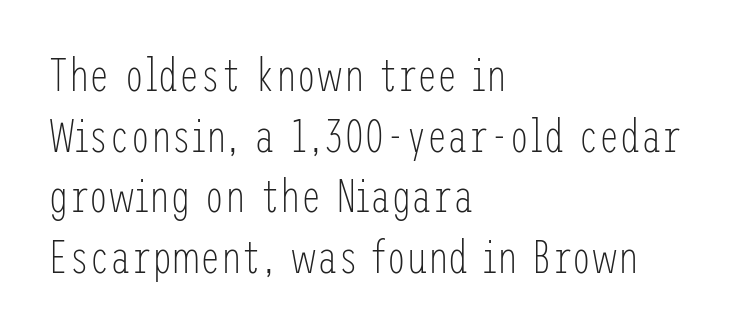
The tracking reads as untouched default to a designer's eye. The space directly below the letters is spotless. Students, observe: this is what conventionally led text looks like. Does the copy run flush right? No — it runs flush left. This is not heavy type; no bold has been used. Nope, not italic — everything's standing straight.
